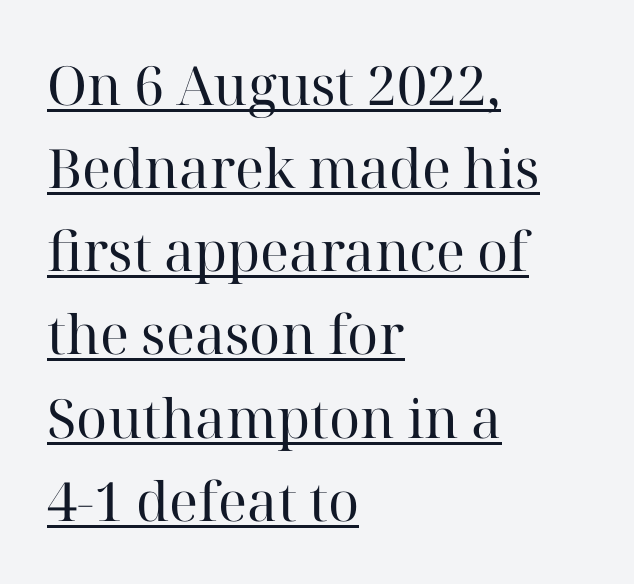
On a weight scale, this lands at 450 or below. Students, observe: this is what conventionally led text looks like. Tall strokes in this sample are plumb rather than angled. What kind of face is this? One with serifs. Tracking here is standard; glyphs follow each other at the usual distance. The passage shown is underscored from start to finish.
